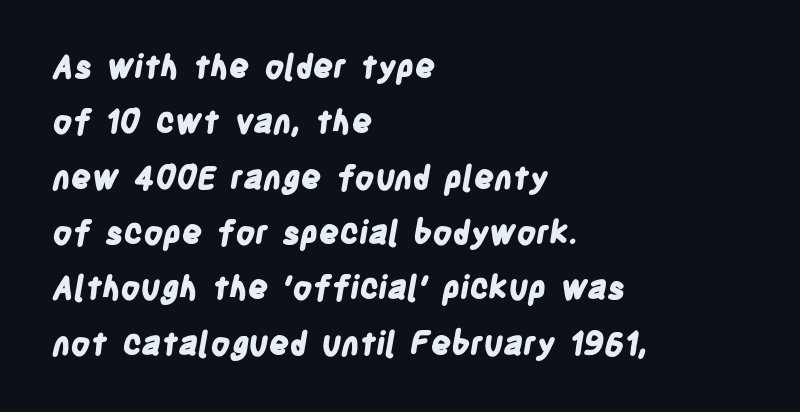
Q: Is the text bold? A: Yes.
Q: Is the typeface a serif or a sans-serif typeface? A: Sans-serif.
Q: Is the text underlined? A: No.
Q: How is the paragraph aligned? A: Left-aligned.
Q: Is the spacing between letters normal or unusually wide? A: Normal.
Q: Width (condensed, normal, or wide)? A: Condensed.
Q: Stroke contrast? A: Low.
Q: x-height? A: Large.
Q: Monospaced? A: No.
